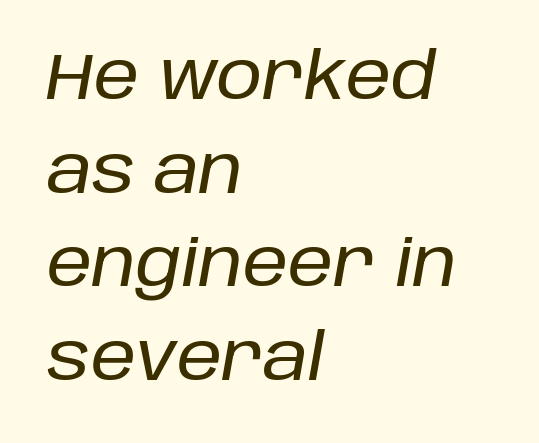
{"italic": "yes", "lean": "right", "slant_degrees": 10, "width": "normal", "stroke_contrast": "low", "x_height": "large", "monospaced": "no", "underline": "no", "align": "left", "line_spacing": "normal", "line_spacing_ratio": 1.44, "letter_spacing": "normal", "letter_spacing_em": 0.0, "glyph_px": 65}
